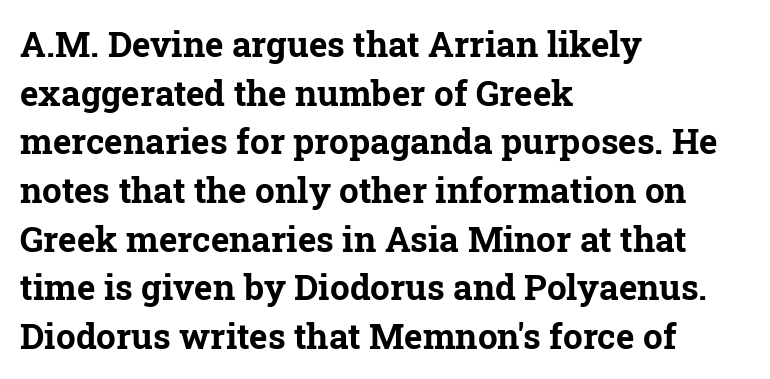
The image shows 35 px bold serif type, upright; set left-aligned, normal line spacing (1.39x), normal letter spacing, not underlined; low stroke contrast and a medium x-height.
